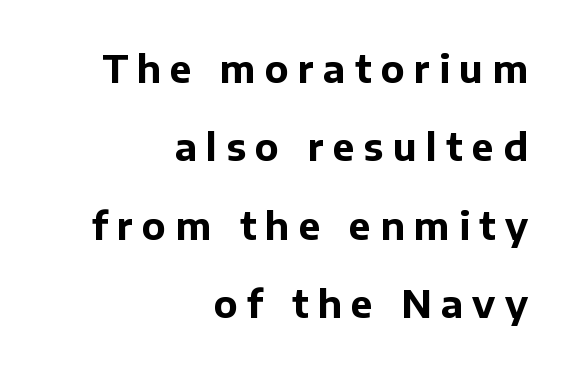
Any mark beneath the type? The region is blank. Letter spacing: wide. No italicization has been applied; the sample stays upright. Examine the stroke ends and you'll find no serifs.
